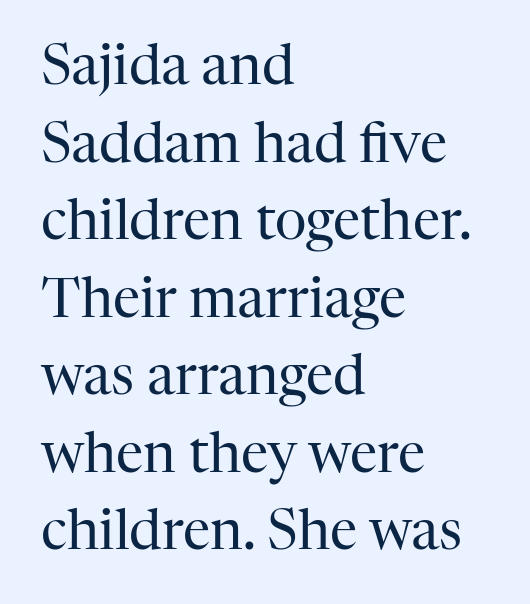
The image shows 55 px regular-weight serif type, upright; set left-aligned, normal line spacing (1.41x), normal letter spacing, not underlined; high stroke contrast and a medium x-height.
